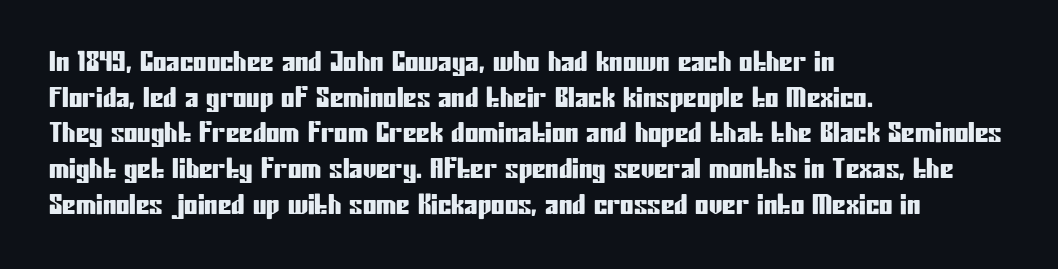
Line spacing here is normal. In terms of posture, this sample is upright. A bare baseline throughout the passage. Does the copy run flush right? No — it runs flush left. You could call the tracking neutral — neither tight nor loose.
